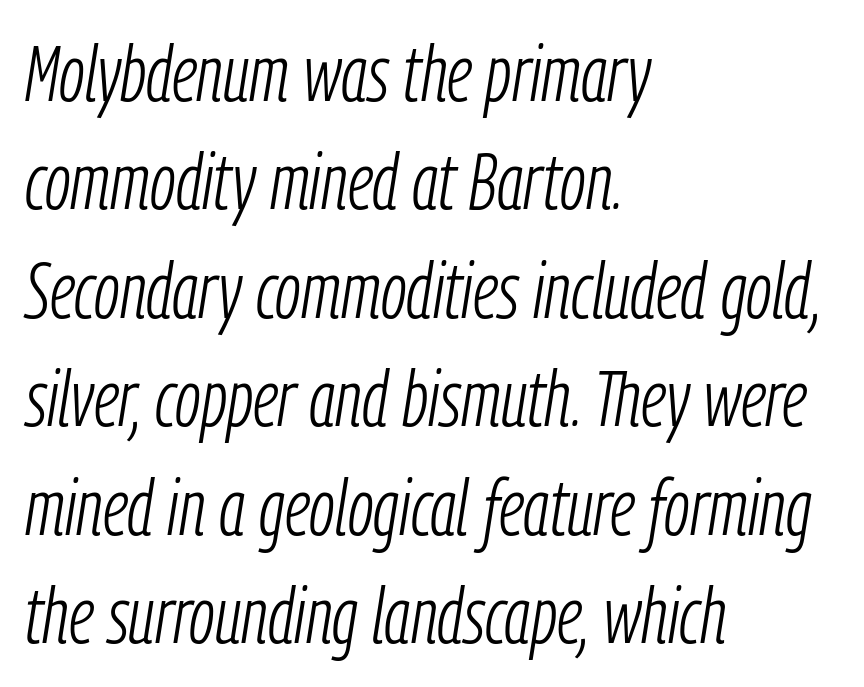
{"italic": "yes", "lean": "right", "slant_degrees": 9, "bold": "no", "weight": "light", "width": "condensed", "stroke_contrast": "low", "x_height": "medium", "monospaced": "no", "underline": "no", "align": "left", "line_spacing": "normal", "line_spacing_ratio": 1.39, "letter_spacing": "normal", "letter_spacing_em": 0.0, "glyph_px": 78}
